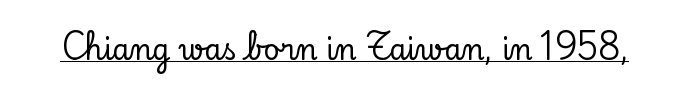
The image shows 28 px serif type, upright; set normal letter spacing, underlined; low stroke contrast and a small x-height.
